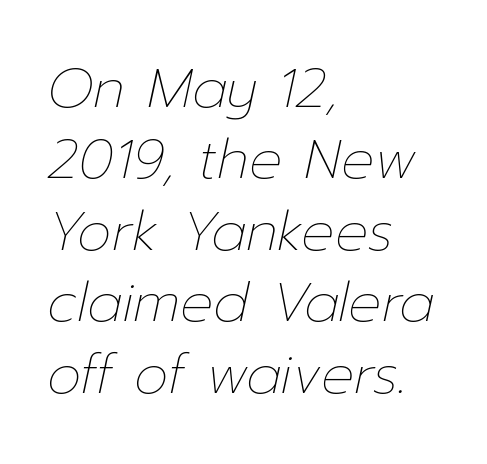
The image shows 55 px thin type, italic (leaning right); set left-aligned, normal line spacing (1.3x), normal letter spacing, not underlined; low stroke contrast and a medium x-height.
